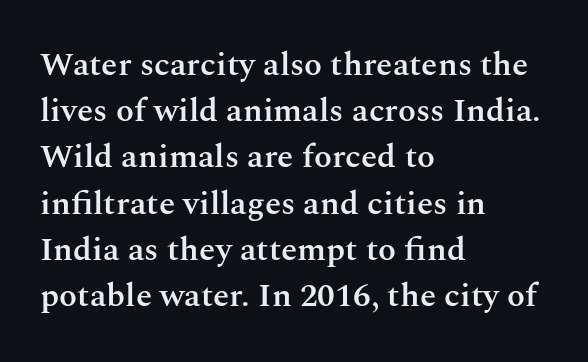
The image shows 33 px semibold serif type, upright; set left-aligned, normal line spacing (1.4x), normal letter spacing, not underlined; medium stroke contrast and a medium x-height.
